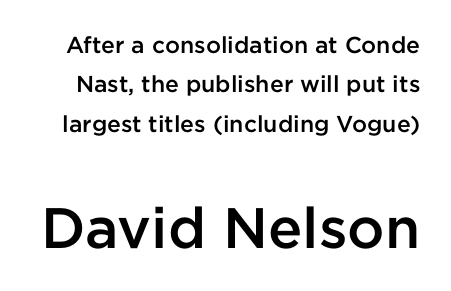
The image shows 57 px semibold sans-serif type, upright; set line spacing 1.71x, normal letter spacing, not underlined; the second (bottom) block is 2.48x larger; low stroke contrast and a medium x-height.
